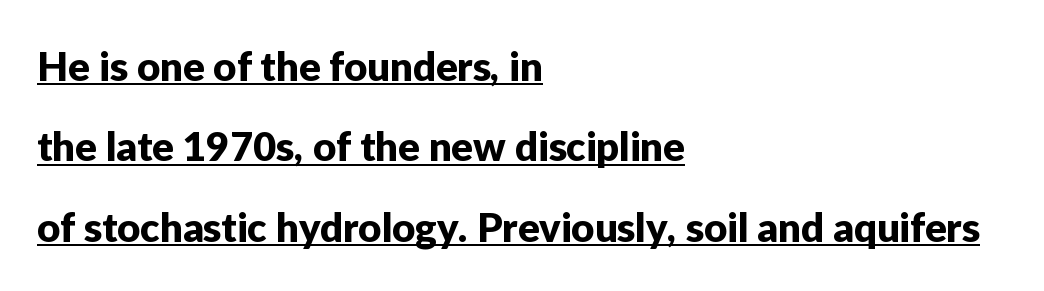
{"serif": "no", "italic": "no", "width": "normal", "stroke_contrast": "low", "x_height": "medium", "monospaced": "no", "underline": "yes", "align": "left", "line_spacing": "loose", "line_spacing_ratio": 2.01, "letter_spacing": "normal", "letter_spacing_em": 0.0, "glyph_px": 40}
